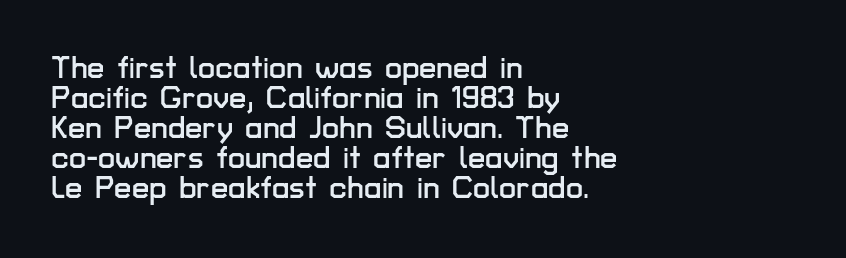
Q: Is the text italic (slanted)? A: No, it is upright.
Q: Is the typeface a serif or a sans-serif typeface? A: Sans-serif.
Q: Is the text underlined? A: No.
Q: How is the paragraph aligned? A: Left-aligned.
Q: Is the spacing between letters normal or unusually wide? A: Normal.
Q: Is the spacing between lines tight, normal or loose? A: Tight.
Q: Width (condensed, normal, or wide)? A: Normal.
Q: Stroke contrast? A: Low.
Q: x-height? A: Medium.
Q: Monospaced? A: No.
